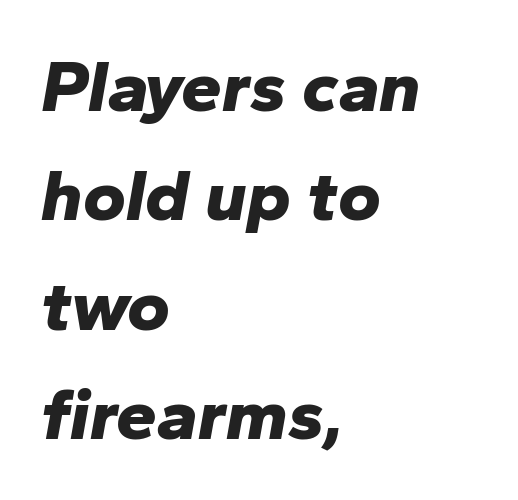
Character widths vary here, with narrow letters taking less room than wide ones. This sample uses an oblique cut, with every glyph tilted off the vertical. A normal amount of white space separates one row of letters from the next. Quick note: underline off. You'd pick this weight for a headline — it's a proper bold. These lines stack with their left ends in a neat column.
